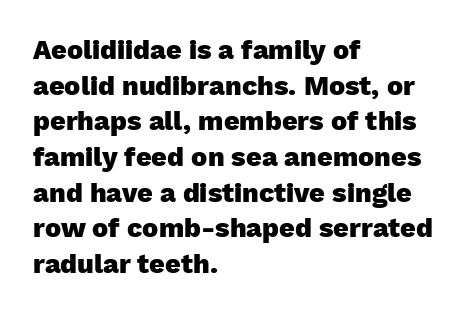
{"italic": "no", "bold": "yes", "underline": "no", "align": "left", "line_spacing": "normal", "line_spacing_ratio": 1.32, "letter_spacing": "normal", "letter_spacing_em": 0.0, "glyph_px": 27}
